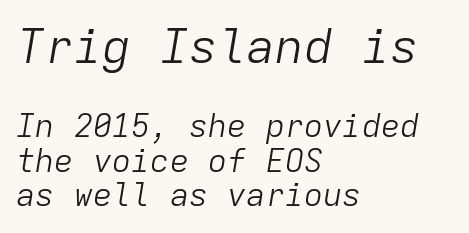
The font's italic variant was chosen for this text. Typesetter's note — upper block bumped up in size, lower block left smaller. The letterforms sit shoulder to shoulder at normal distance. The string is rendered with underlining switched off.
